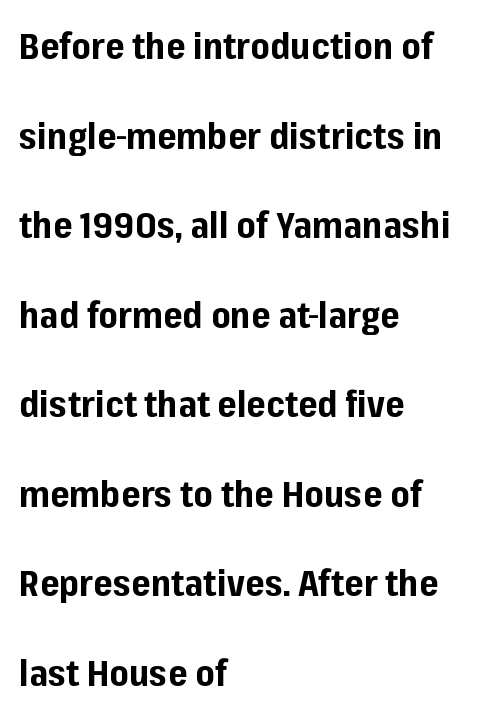
The baseline area is clear. The designer went with a sans here, leaving each stem footless. What's the leading like? Stretched, with rows far apart. Nothing unusual about the tracking: characters are spaced as the font intends. Looks like regular typesetting: each glyph gets only the width it needs.
